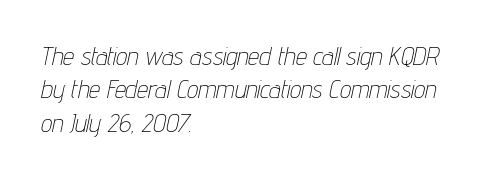
Q: Is the text bold? A: No.
Q: Is the text italic (slanted)? A: Yes, it leans right by about 12 degrees.
Q: Is the text underlined? A: No.
Q: How is the paragraph aligned? A: Left-aligned.
Q: Is the spacing between letters normal or unusually wide? A: Normal.
Q: Is the spacing between lines tight, normal or loose? A: Normal.
